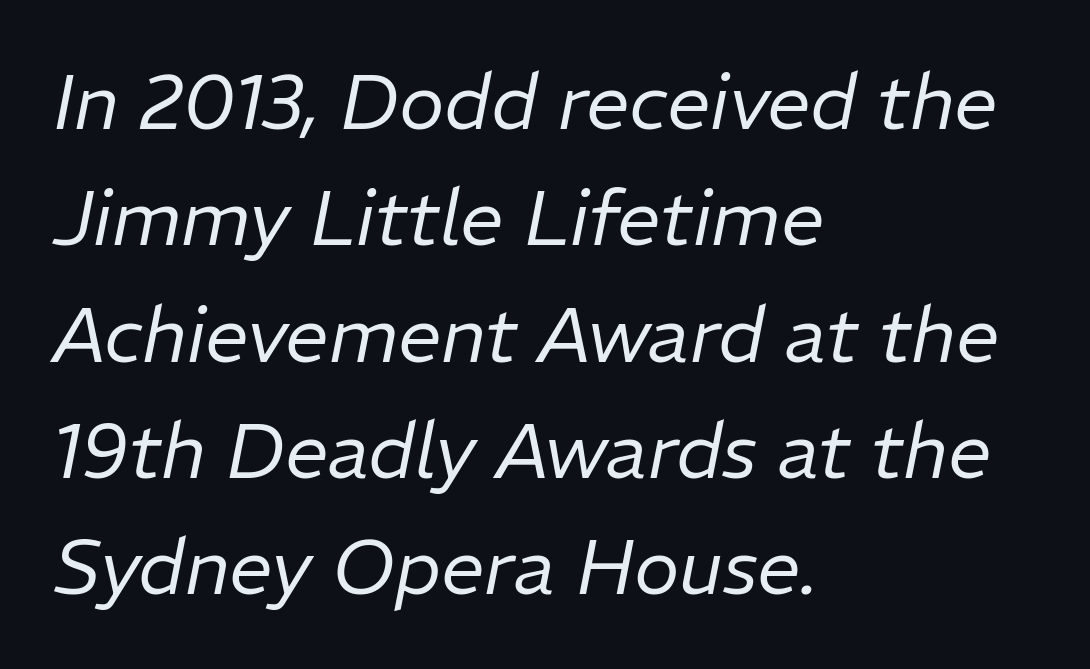
Q: Is the text bold? A: No.
Q: Is the text italic (slanted)? A: Yes, it leans right by about 11 degrees.
Q: Is the text underlined? A: No.
Q: How is the paragraph aligned? A: Left-aligned.
Q: Is the spacing between letters normal or unusually wide? A: Normal.
Q: Is the spacing between lines tight, normal or loose? A: Normal.
Q: Width (condensed, normal, or wide)? A: Normal.
Q: Stroke contrast? A: Low.
Q: x-height? A: Medium.
Q: Monospaced? A: No.
